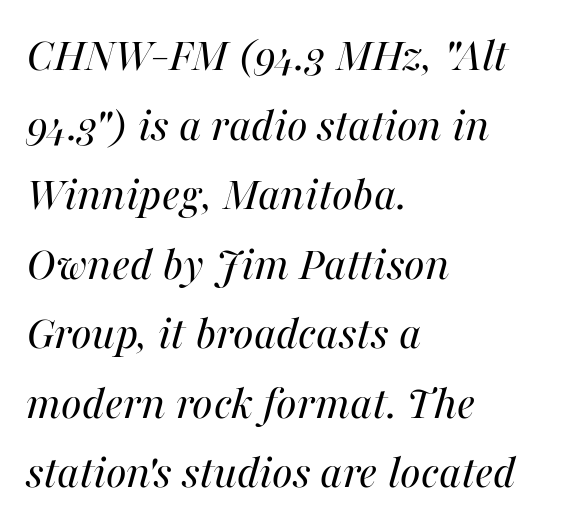
{"italic": "yes", "lean": "right", "slant_degrees": 16, "bold": "no", "weight": "regular", "width": "normal", "stroke_contrast": "medium", "x_height": "medium", "monospaced": "no", "underline": "no", "align": "left", "line_spacing": "normal", "line_spacing_ratio": 1.42, "letter_spacing": "normal", "letter_spacing_em": 0.0, "glyph_px": 49}
